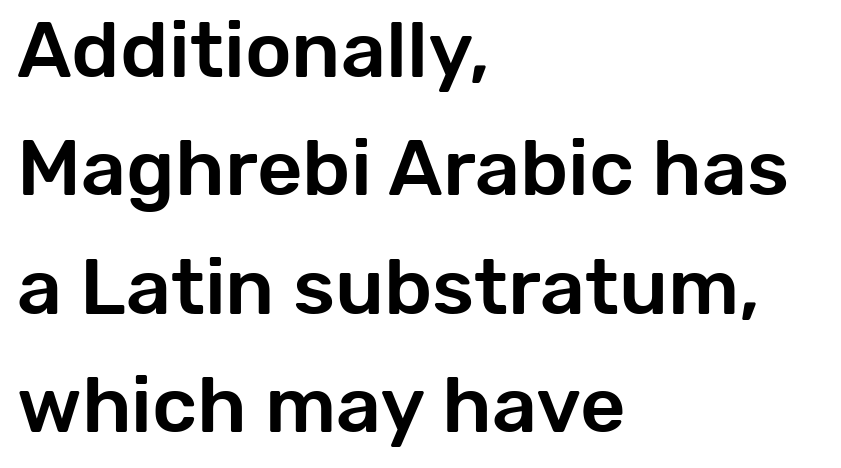
{"serif": "no", "italic": "no", "width": "normal", "stroke_contrast": "low", "x_height": "medium", "monospaced": "no", "underline": "no", "align": "left", "line_spacing": "normal", "line_spacing_ratio": 1.5, "letter_spacing": "normal", "letter_spacing_em": 0.0, "glyph_px": 79}
